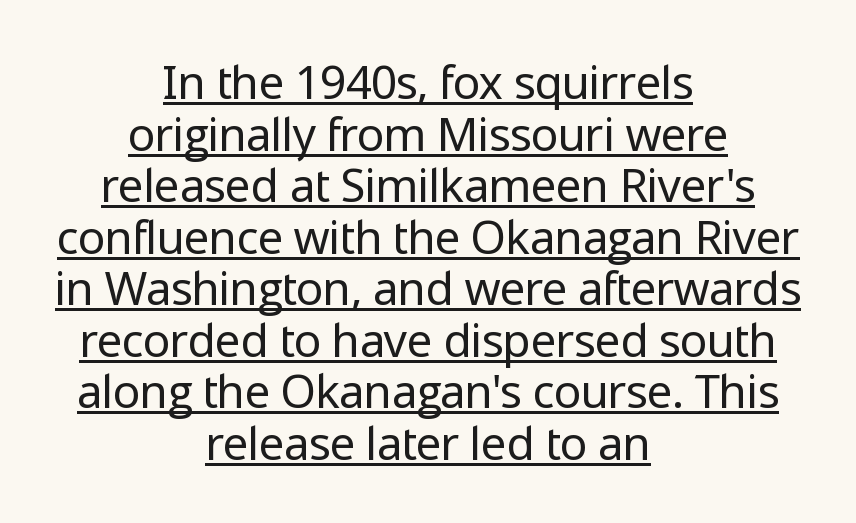
These lines are rendered in a variable-pitch font. The cut favours lightness, reaching ordinary text weight at its darkest. A typesetter would label this face a sans. This sample is center-justified, so both line endings float freely. The typesetter has applied underlining to the passage shown.
